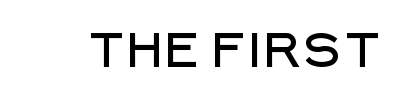
{"serif": "no", "italic": "no", "width": "normal", "stroke_contrast": "low", "x_height": "large", "monospaced": "no", "underline": "no", "letter_spacing": "normal", "letter_spacing_em": 0.0, "glyph_px": 48}
